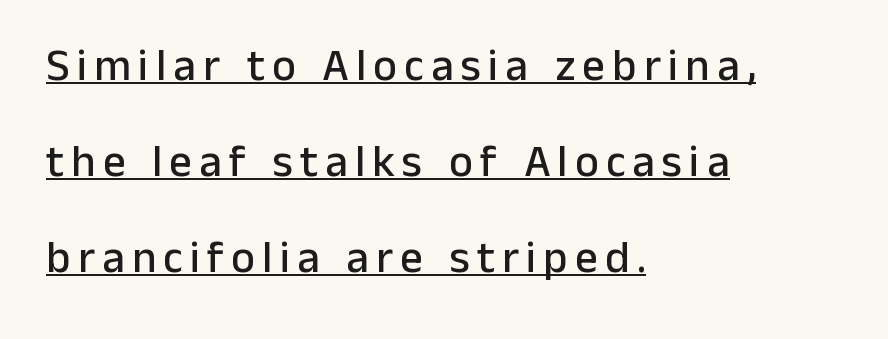
This sample uses a sans-serif face. Left-aligned paragraph, ragged on the right. In terms of leading, this rendering errs on the spacious side. Character widths vary here, with narrow letters taking less room than wide ones.
